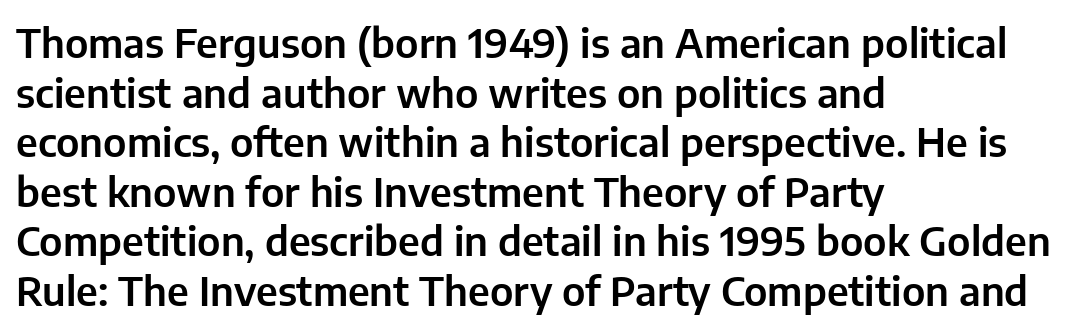
The passage shown is typed in a proportional face where columns would drift. Any mark beneath the type? The region is blank. The lines in this sample share a left origin and differ only in where they stop. Look at the bottom of the vertical strokes: they stop flat, with no serifs. Ascenders rise straight up at ninety degrees.
